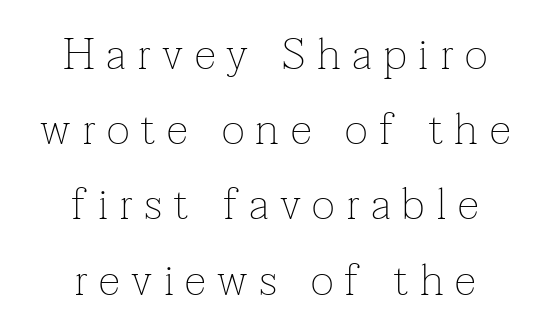
{"serif": "yes", "italic": "no", "bold": "no", "weight": "thin", "width": "normal", "stroke_contrast": "low", "x_height": "medium", "monospaced": "no", "underline": "no", "align": "center", "line_spacing_ratio": 1.71, "letter_spacing": "wide", "letter_spacing_em": 0.26, "glyph_px": 44}
